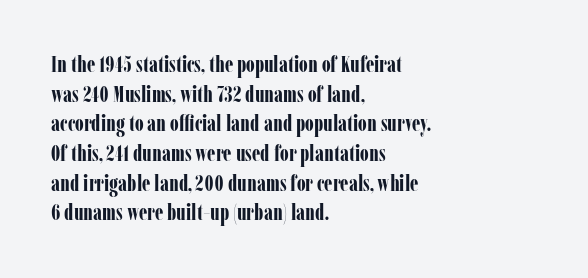
The image shows 22 px bold type, upright; set left-aligned, normal line spacing (1.35x), normal letter spacing, not underlined.
